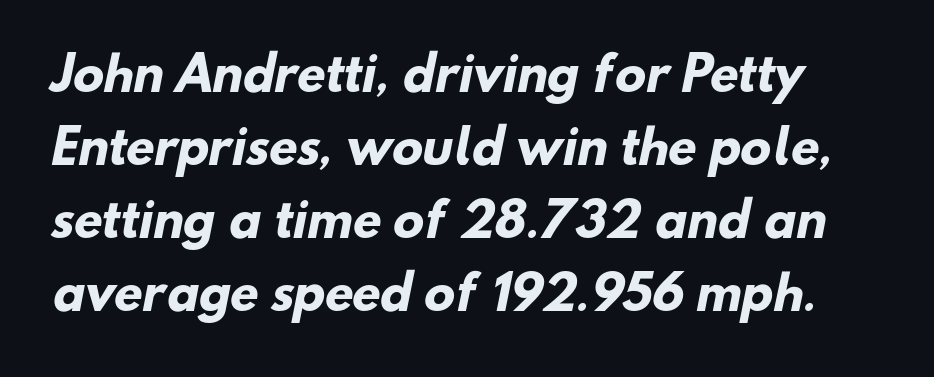
Nobody touched the tracking dial on this one. The zone under the glyphs is completely vacant. What kind of face is this? One without serifs — a sans. Normally led — the rows are evenly, conventionally spaced.
